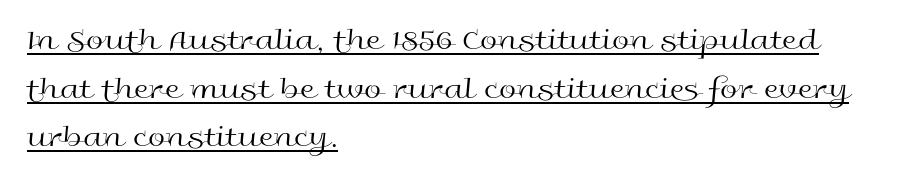
{"serif": "no", "italic": "no", "bold": "no", "weight": "regular", "width": "wide", "x_height": "medium", "monospaced": "no", "underline": "yes", "align": "left", "line_spacing": "normal", "line_spacing_ratio": 1.57, "letter_spacing": "normal", "letter_spacing_em": 0.0, "glyph_px": 31}
